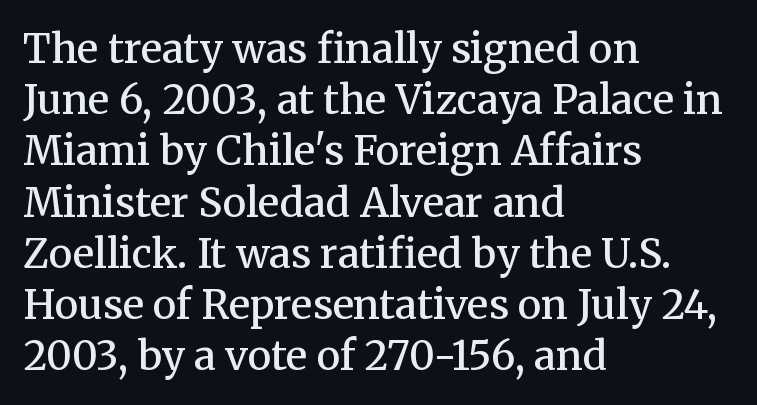
Q: Is the text bold? A: Semi-bold.
Q: Is the text italic (slanted)? A: No, it is upright.
Q: Is the typeface a serif or a sans-serif typeface? A: Serif.
Q: Is the text underlined? A: No.
Q: How is the paragraph aligned? A: Left-aligned.
Q: Is the spacing between letters normal or unusually wide? A: Normal.
Q: Is the spacing between lines tight, normal or loose? A: Normal.
Q: Width (condensed, normal, or wide)? A: Normal.
Q: Stroke contrast? A: Medium.
Q: x-height? A: Medium.
Q: Monospaced? A: No.
